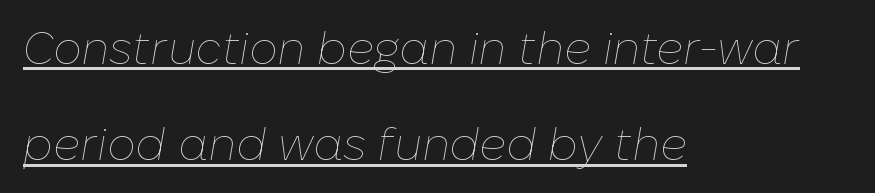
{"italic": "yes", "lean": "right", "slant_degrees": 10, "bold": "no", "weight": "thin", "width": "normal", "stroke_contrast": "low", "x_height": "medium", "monospaced": "no", "underline": "yes", "align": "left", "line_spacing": "loose", "line_spacing_ratio": 2.14, "letter_spacing": "normal", "letter_spacing_em": 0.0, "glyph_px": 45}
